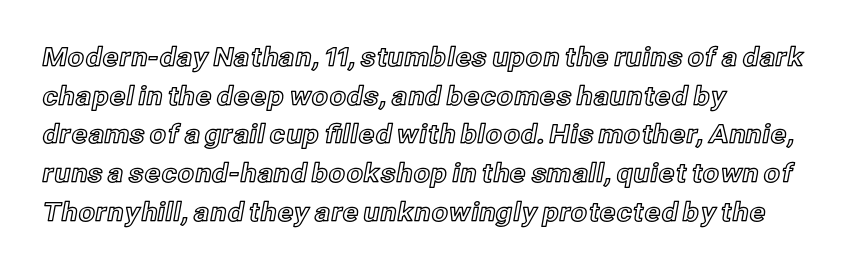
Q: Is the text italic (slanted)? A: Yes.
Q: Is the text underlined? A: No.
Q: How is the paragraph aligned? A: Left-aligned.
Q: Is the spacing between letters normal or unusually wide? A: Normal.
Q: Is the spacing between lines tight, normal or loose? A: Normal.
